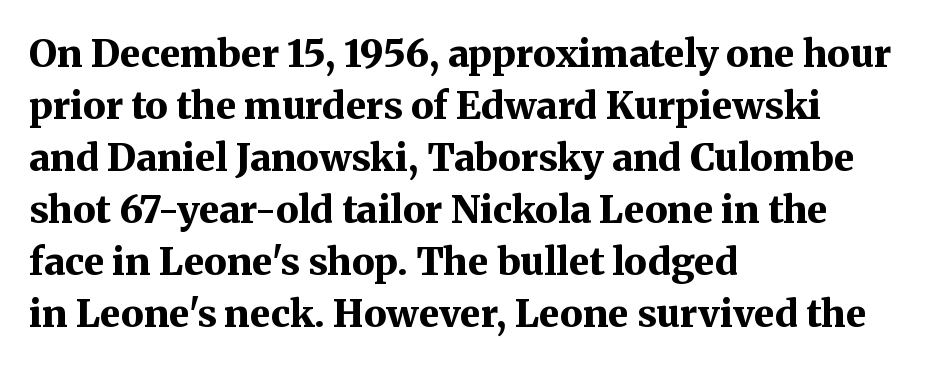
{"serif": "yes", "italic": "no", "bold": "yes", "weight": "bold", "width": "normal", "stroke_contrast": "medium", "x_height": "medium", "monospaced": "no", "underline": "no", "align": "left", "line_spacing": "normal", "line_spacing_ratio": 1.37, "letter_spacing": "normal", "letter_spacing_em": 0.0, "glyph_px": 38}
